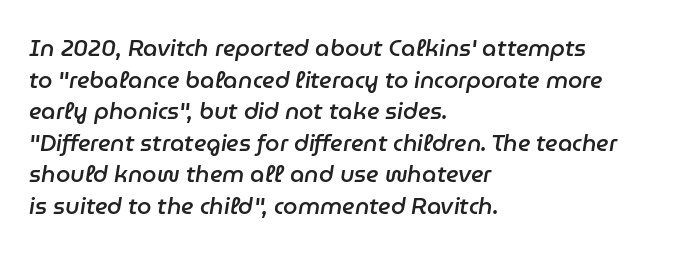
The image shows 23 px text type, italic (leaning right); set left-aligned, normal line spacing (1.37x), normal letter spacing, not underlined.
